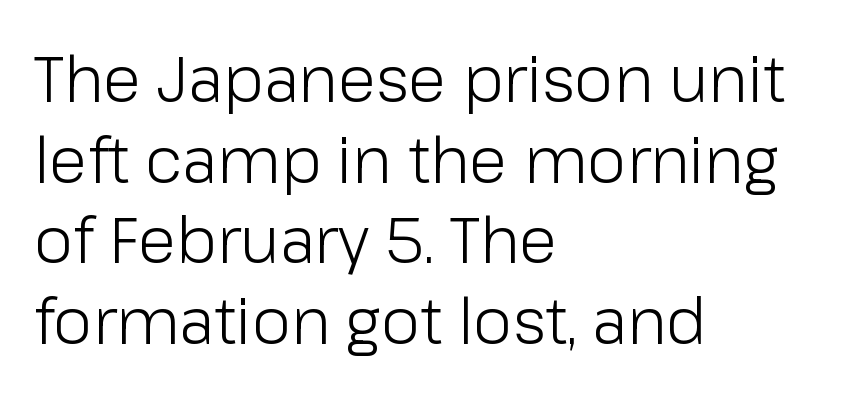
The image shows 63 px light sans-serif type, upright; set left-aligned, normal line spacing (1.28x), normal letter spacing, not underlined; low stroke contrast and a medium x-height.
